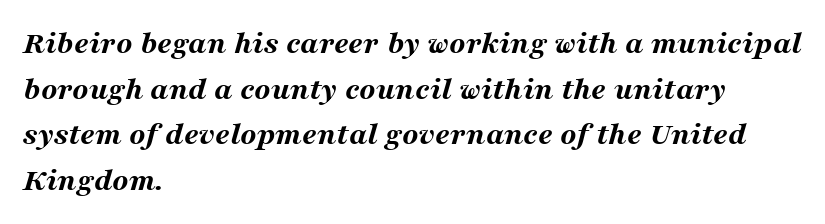
How heavy is the stroke? Heavy — this is a bold. Short and long lines alike share a common starting point at left. The rendering uses natural spacing where letterforms have individual widths. The block of text has a typical density, with ordinary space between rows. Default kerning and tracking; the words read as compact shapes. The passage shown leans; its letterforms are oblique.
